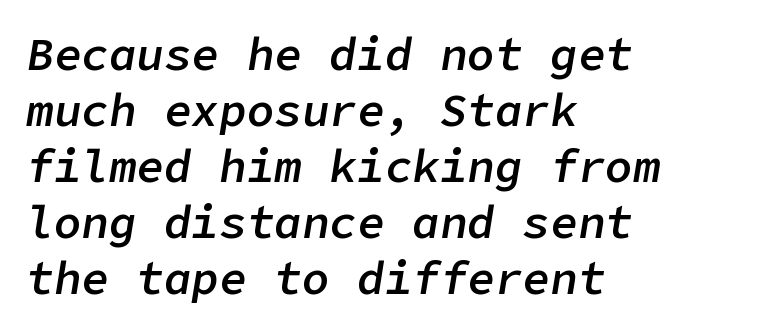
The image shows 46 px semibold type, italic (leaning right); set left-aligned, line spacing 1.22x, normal letter spacing, not underlined; low stroke contrast and a medium x-height.
